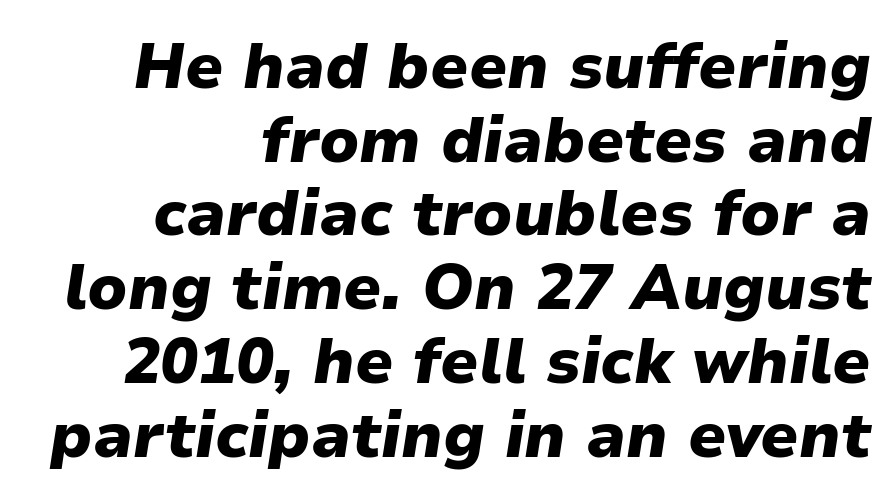
Horizontally, the lines are justified to the trailing edge only. Stroke thickness is high; the sample reads as a true bold. Nobody touched the tracking dial on this one. Underlining? Definitely not there. Looks like regular typesetting: each glyph gets only the width it needs. You can tell it's italic because the verticals aren't actually vertical.
